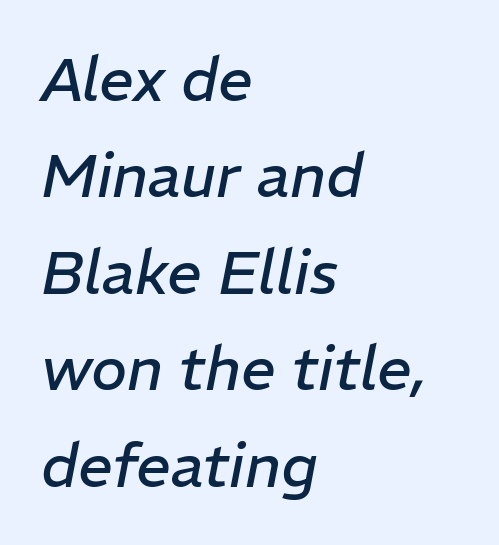
The image shows 61 px regular-weight type, italic (leaning right); set left-aligned, normal line spacing (1.58x), normal letter spacing, not underlined; low stroke contrast and a medium x-height.
